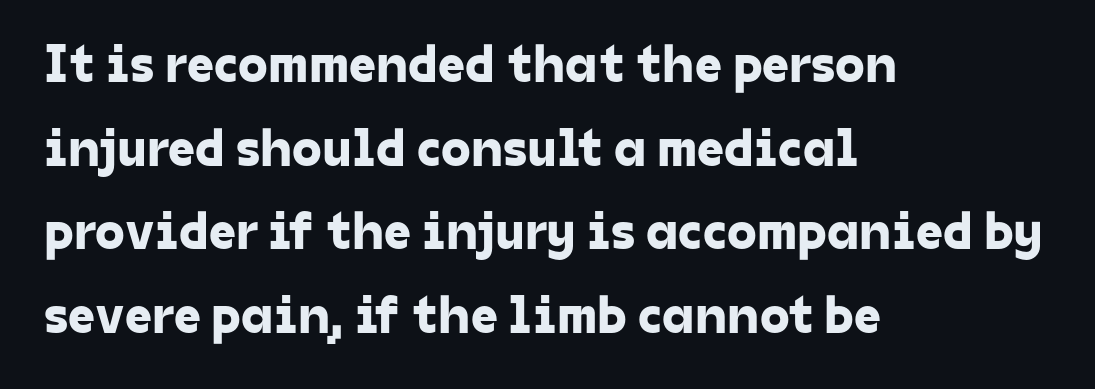
Q: Is the typeface a serif or a sans-serif typeface? A: Sans-serif.
Q: Is the text underlined? A: No.
Q: How is the paragraph aligned? A: Left-aligned.
Q: Is the spacing between letters normal or unusually wide? A: Normal.
Q: Is the spacing between lines tight, normal or loose? A: Normal.
Q: Width (condensed, normal, or wide)? A: Normal.
Q: Stroke contrast? A: Low.
Q: x-height? A: Medium.
Q: Monospaced? A: No.
